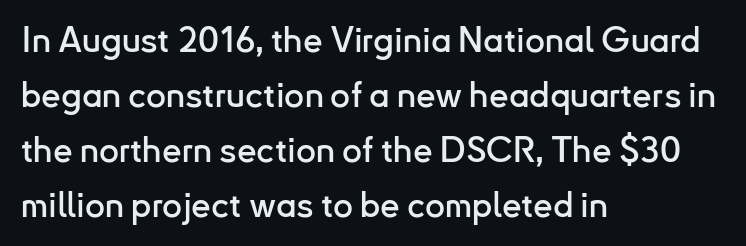
The string is rendered with underlining switched off. Nobody touched the tracking dial on this one. The passage shown stacks its lines at a standard gap. Is there any slant? The stems are plumb. The letters carry no serifs — their stems end cleanly without finishing strokes.
